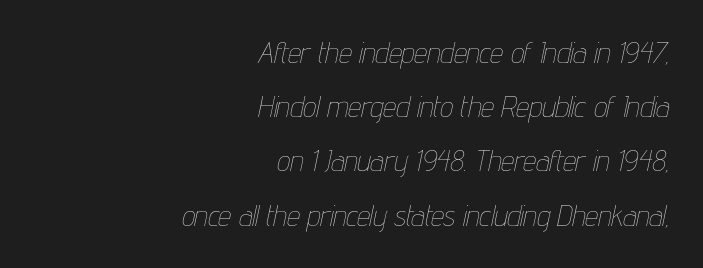
The image shows 29 px thin, condensed type, italic (leaning right); set right-aligned, line spacing 1.87x, normal letter spacing, not underlined; low stroke contrast and a medium x-height.
